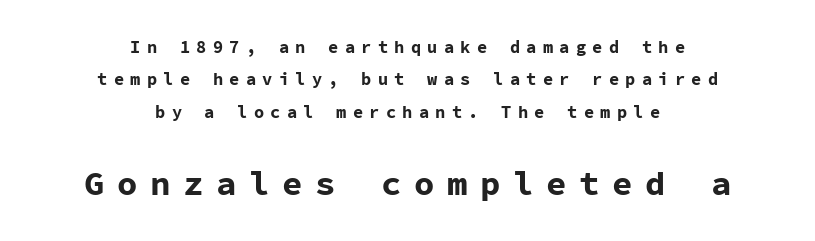
{"serif": "no", "italic": "no", "bold": "yes", "weight": "bold", "width": "normal", "stroke_contrast": "low", "x_height": "medium", "monospaced": "yes", "underline": "no", "align": "center", "line_spacing": "loose", "line_spacing_ratio": 1.91, "letter_spacing": "wide", "letter_spacing_em": 0.37, "larger_block": "second", "size_ratio": 2.0, "glyph_px": 34}
